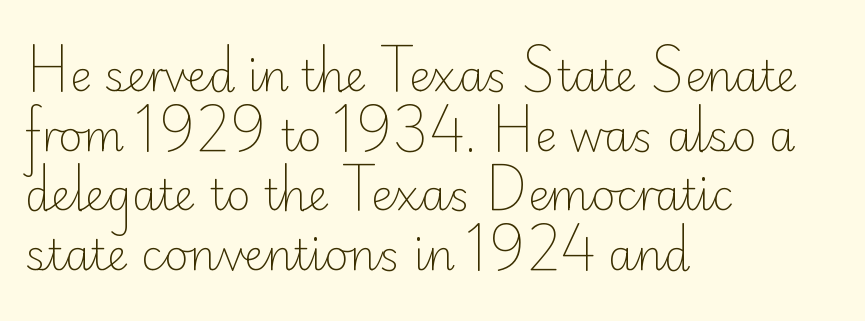
{"serif": "no", "italic": "no", "bold": "no", "weight": "light", "width": "normal", "stroke_contrast": "low", "x_height": "small", "monospaced": "no", "underline": "no", "align": "left", "line_spacing": "normal", "line_spacing_ratio": 1.42, "letter_spacing": "normal", "letter_spacing_em": 0.0, "glyph_px": 42}
